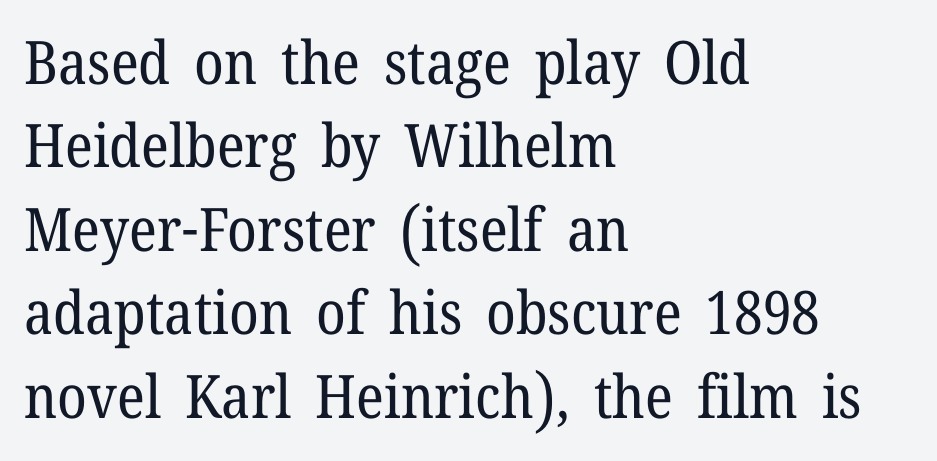
The image shows 60 px regular-weight serif type, upright; set left-aligned, normal line spacing (1.39x), normal letter spacing, not underlined; low stroke contrast and a medium x-height.
